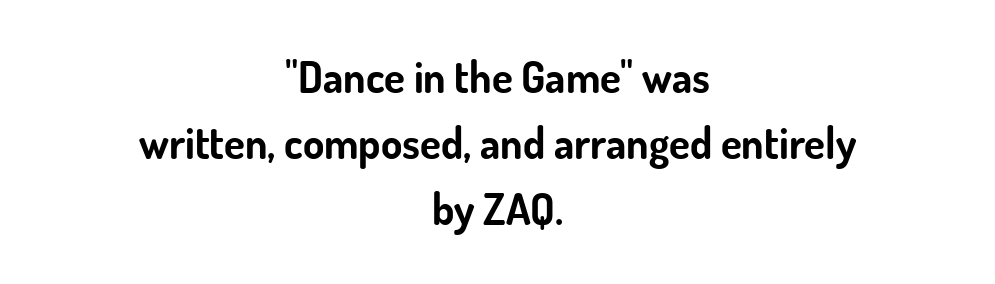
Q: Is the text bold? A: Yes.
Q: Is the text italic (slanted)? A: No, it is upright.
Q: Is the typeface a serif or a sans-serif typeface? A: Sans-serif.
Q: Is the text underlined? A: No.
Q: How is the paragraph aligned? A: Centered.
Q: Is the spacing between letters normal or unusually wide? A: Normal.
Q: Is the spacing between lines tight, normal or loose? A: Normal.
Q: Width (condensed, normal, or wide)? A: Normal.
Q: Stroke contrast? A: Low.
Q: x-height? A: Small.
Q: Monospaced? A: No.
